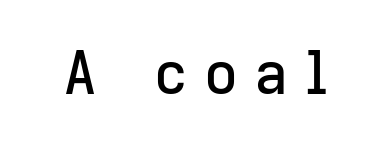
Underlining? Definitely not there. Nothing sits at the stroke ends, so this counts as sans-serif. Here the designer chose a conventional face with non-uniform glyph widths. Letter spacing: wide.
